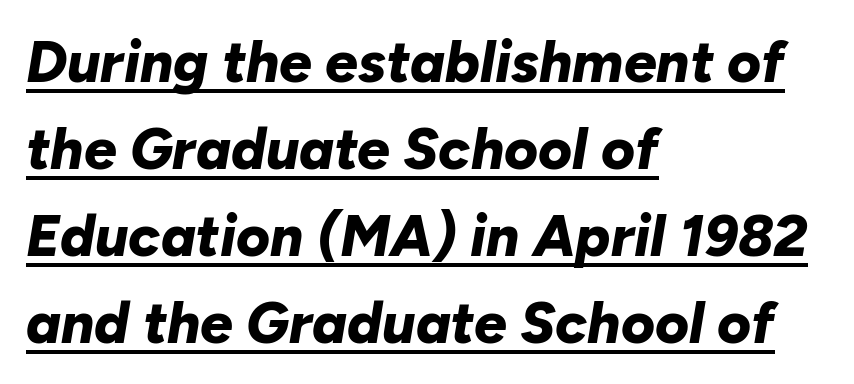
The font's italic variant was chosen for this text. Casual observation: everything's shoved over to the left. Vertical spacing — default. The passage shown is typed in a proportional face where columns would drift. Summary of weight: heavy, a full bold.
